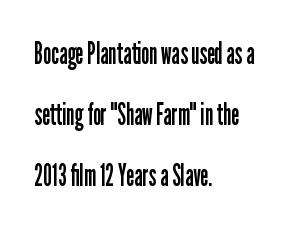
Q: Is the text bold? A: No.
Q: Is the text italic (slanted)? A: No, it is upright.
Q: Is the typeface a serif or a sans-serif typeface? A: Sans-serif.
Q: Is the text underlined? A: No.
Q: How is the paragraph aligned? A: Left-aligned.
Q: Is the spacing between letters normal or unusually wide? A: Normal.
Q: Is the spacing between lines tight, normal or loose? A: Loose.
Q: Width (condensed, normal, or wide)? A: Condensed.
Q: Stroke contrast? A: Low.
Q: x-height? A: Medium.
Q: Monospaced? A: No.
